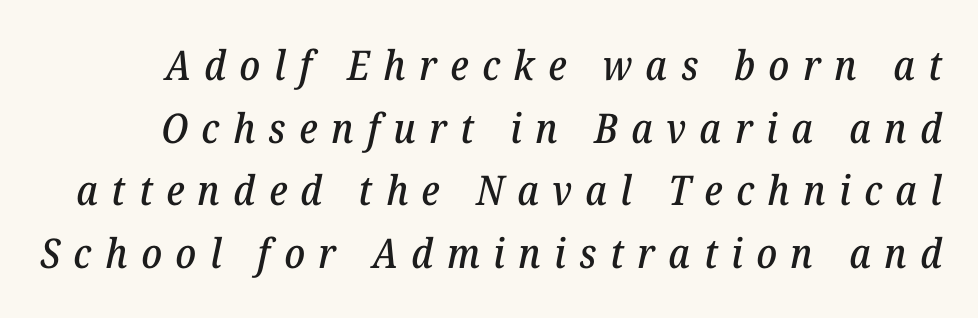
{"serif": "yes", "italic": "yes", "lean": "right", "slant_degrees": 12, "width": "normal", "stroke_contrast": "low", "x_height": "medium", "monospaced": "no", "underline": "no", "line_spacing": "normal", "line_spacing_ratio": 1.53, "letter_spacing": "wide", "letter_spacing_em": 0.33, "glyph_px": 41}
